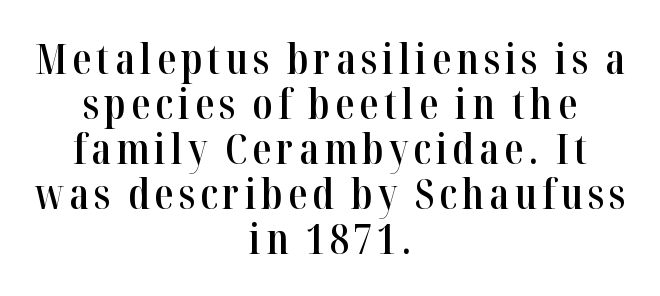
Check under the words: just untouched page. These lines are rendered in a variable-pitch font. Observe the serifs anchoring each vertical stroke in this sample. Notice how the passage keeps no hard edge, just a central spine.
